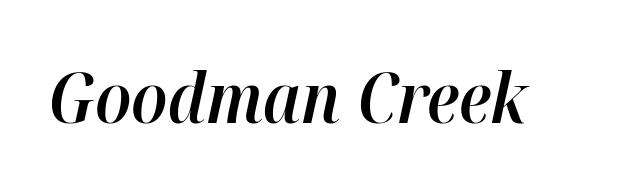
{"italic": "yes", "lean": "right", "slant_degrees": 12, "bold": "semi", "weight": "semibold", "width": "normal", "stroke_contrast": "high", "x_height": "medium", "monospaced": "no", "underline": "no", "letter_spacing": "normal", "letter_spacing_em": 0.0, "glyph_px": 70}
